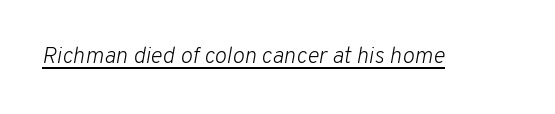
Characters are canted at an angle relative to the baseline's perpendicular. The strokes carry an ordinary text weight at most. The rendering uses the underline text-decoration. In terms of letterspacing, this is plain default setting.
